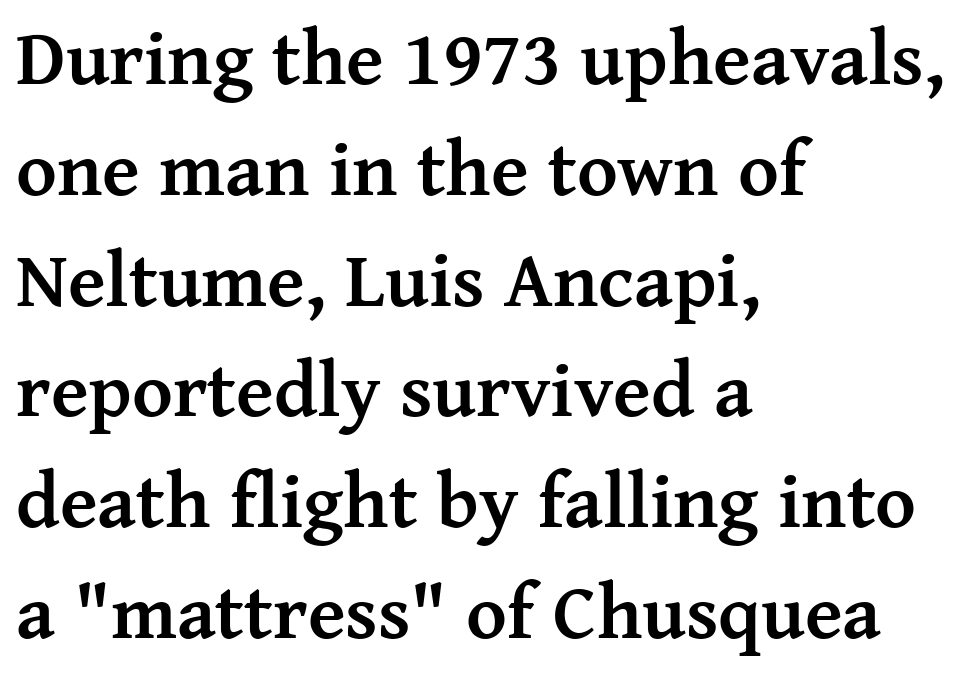
Old-style or modern, the face here clearly has serifs. Character widths vary here, with narrow letters taking less room than wide ones. Glance below the letters and you will spot only blank space. The passage shown stacks its lines at a standard gap.
